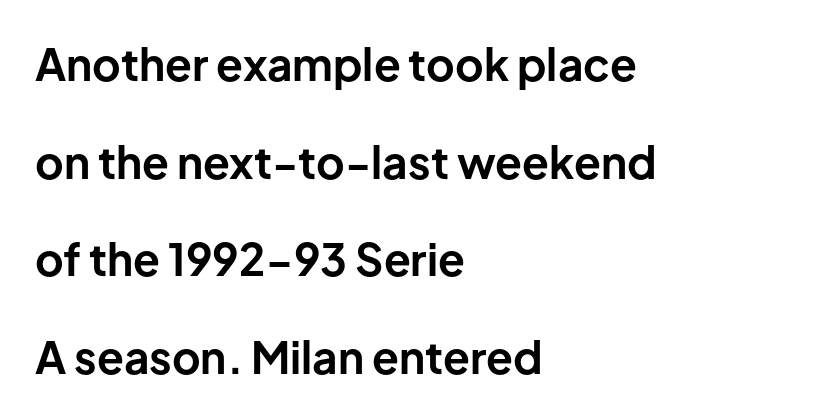
The leading is generous, giving the passage an open texture. Is the type bold? Yes — the strokes are clearly thick and heavy. A typesetter would call this proportional, since set widths differ per character. Compared with typical body copy, the letter spacing here is the same. The letters carry no serifs — their stems end cleanly without finishing strokes. Descender tails drop into unmarked territory.
